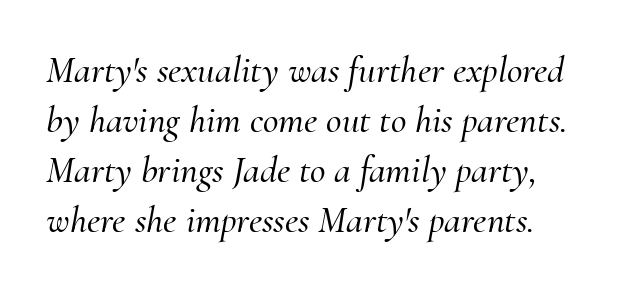
The image shows 38 px serif type, italic (leaning right); set normal line spacing (1.32x), normal letter spacing, not underlined; medium stroke contrast and a small x-height.
